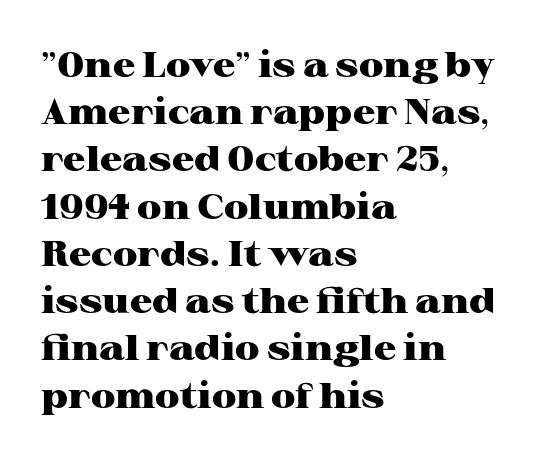
Short and long lines alike share a common starting point at left. Observe the ordinary spacing: letters are neighbours, not strangers. Does the type have serifs? Yes, each stem ends in a small foot. Decoration check: the copy has no underline.
